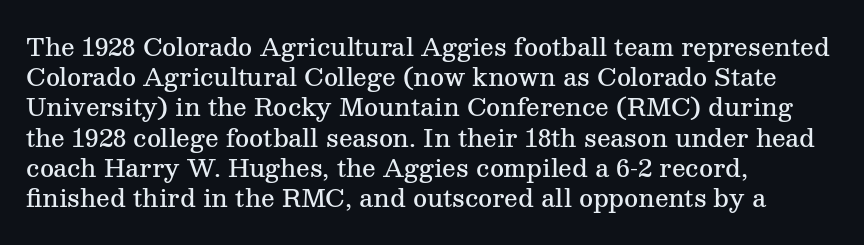
The image shows 24 px text type, upright; set left-aligned, normal line spacing (1.26x), normal letter spacing, not underlined.
